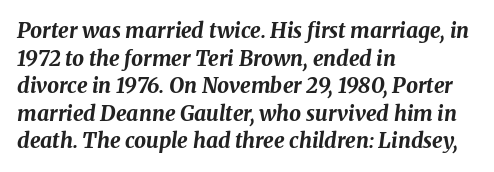
Q: Is the text bold? A: Yes.
Q: Is the text italic (slanted)? A: Yes, it leans right by about 8 degrees.
Q: Is the text underlined? A: No.
Q: How is the paragraph aligned? A: Left-aligned.
Q: Is the spacing between letters normal or unusually wide? A: Normal.
Q: Is the spacing between lines tight, normal or loose? A: Normal.
